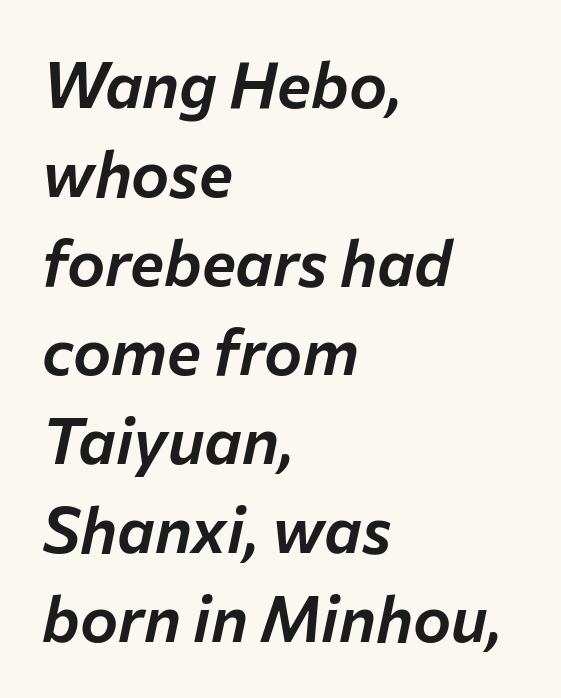
Rendered with sloped, italic letterforms. The gap between lines stays unmarked. These lines are set flush left with a ragged right edge. Regarding leading, the lines here are spaced in the standard way. The tracking reads as untouched default to a designer's eye. The face used here is proportionally spaced, like ordinary book or web type.
